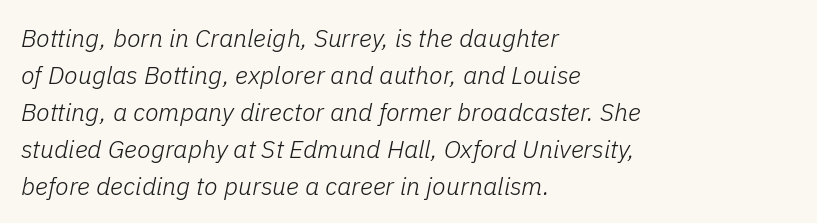
This rendering features lettering with no underline. The line-height multiplier appears to be the usual default. No letter is thick-stroked: the sample isn't bold. Caption: multi-line text, flush left, ragged right. The rendering keeps characters at their native spacing.
